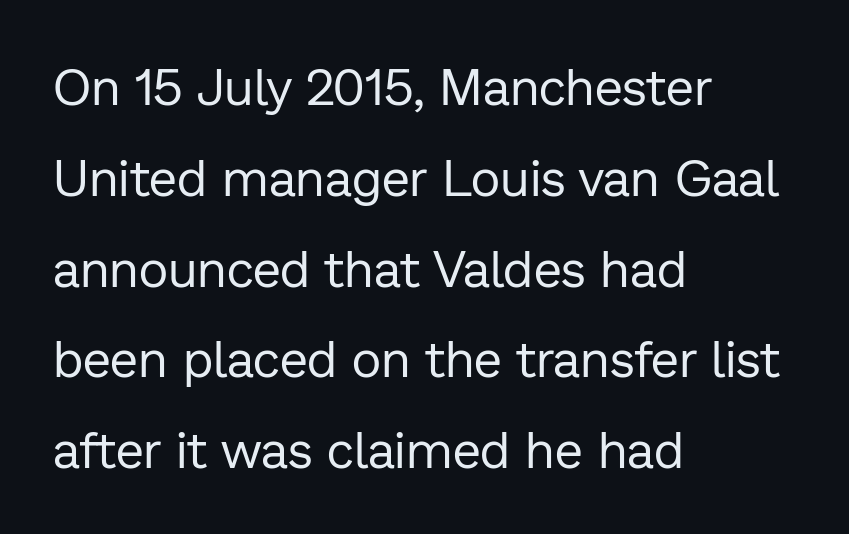
Q: Is the text bold? A: No.
Q: Is the text italic (slanted)? A: No, it is upright.
Q: Is the typeface a serif or a sans-serif typeface? A: Sans-serif.
Q: Is the text underlined? A: No.
Q: How is the paragraph aligned? A: Left-aligned.
Q: Is the spacing between letters normal or unusually wide? A: Normal.
Q: Width (condensed, normal, or wide)? A: Normal.
Q: Stroke contrast? A: Low.
Q: x-height? A: Medium.
Q: Monospaced? A: No.
